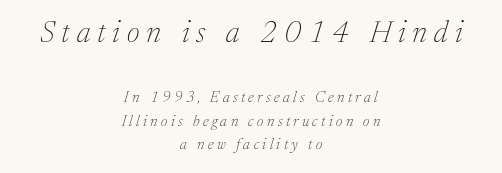
The image shows 30 px thin serif type, italic (leaning right); set centered, normal line spacing (1.57x), unusually wide letter spacing (+0.23 em), not underlined; the first (top) block is 2.0x larger; medium stroke contrast and a medium x-height.
